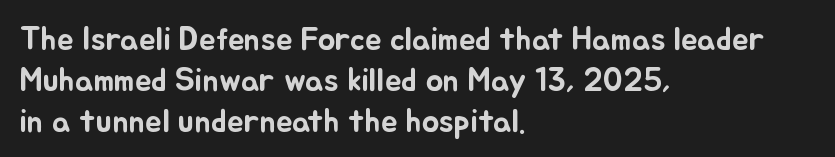
The image shows 33 px text type, upright; set left-aligned, normal line spacing (1.25x), normal letter spacing, not underlined; low stroke contrast and a small x-height.
